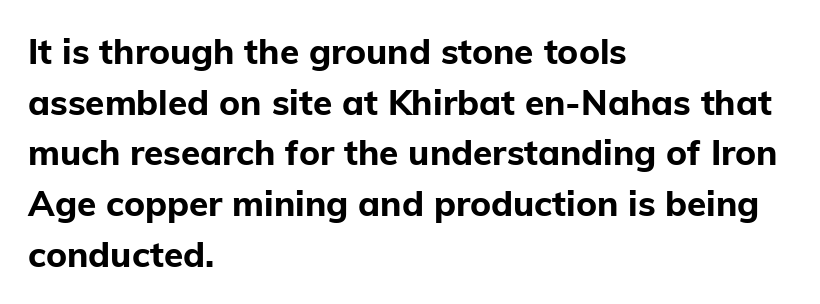
{"serif": "no", "italic": "no", "bold": "yes", "weight": "bold", "width": "normal", "stroke_contrast": "low", "x_height": "medium", "monospaced": "no", "underline": "no", "align": "left", "line_spacing": "normal", "line_spacing_ratio": 1.45, "letter_spacing": "normal", "letter_spacing_em": 0.0, "glyph_px": 35}
